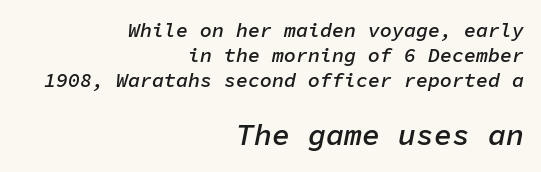
{"italic": "yes", "lean": "right", "slant_degrees": 11, "bold": "semi", "weight": "semibold", "width": "normal", "stroke_contrast": "low", "x_height": "medium", "monospaced": "yes", "underline": "no", "align": "right", "line_spacing_ratio": 1.24, "letter_spacing": "normal", "letter_spacing_em": 0.0, "larger_block": "second", "size_ratio": 1.5, "glyph_px": 30}
